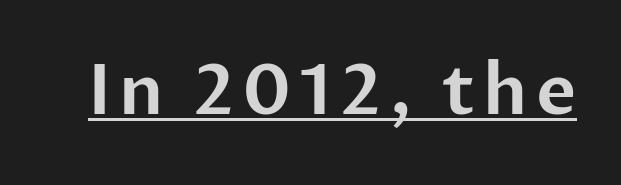
The image shows 69 px sans-serif type, upright; set underlined; low stroke contrast and a medium x-height.
